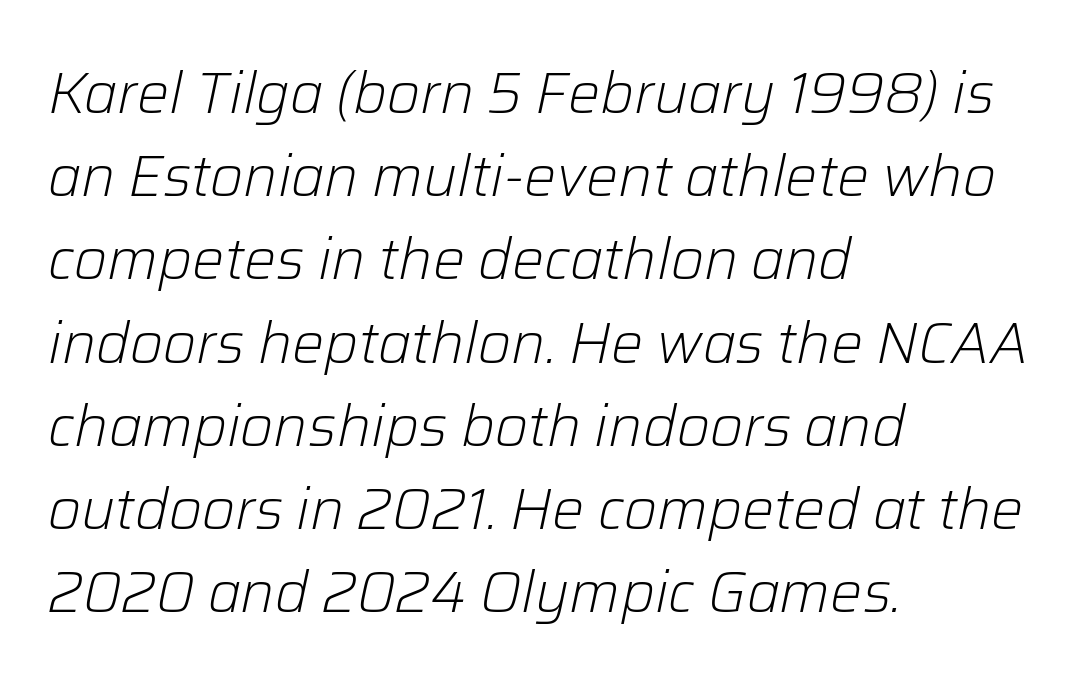
{"italic": "yes", "lean": "right", "slant_degrees": 12, "bold": "no", "weight": "light", "width": "normal", "stroke_contrast": "low", "x_height": "medium", "monospaced": "no", "underline": "no", "align": "left", "line_spacing": "normal", "line_spacing_ratio": 1.46, "letter_spacing": "normal", "letter_spacing_em": 0.0, "glyph_px": 57}
